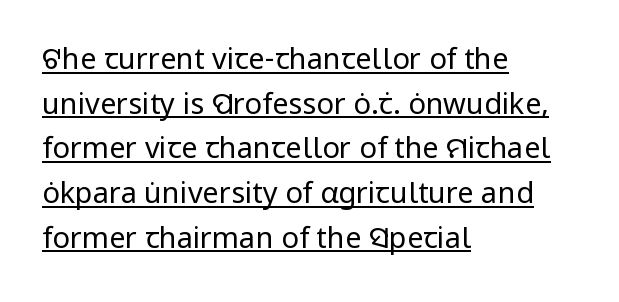
Q: Is the text bold? A: No.
Q: Is the text italic (slanted)? A: No, it is upright.
Q: Is the typeface a serif or a sans-serif typeface? A: Sans-serif.
Q: Is the text underlined? A: Yes.
Q: How is the paragraph aligned? A: Left-aligned.
Q: Is the spacing between letters normal or unusually wide? A: Normal.
Q: Is the spacing between lines tight, normal or loose? A: Normal.
Q: Width (condensed, normal, or wide)? A: Normal.
Q: Stroke contrast? A: Low.
Q: x-height? A: Medium.
Q: Monospaced? A: No.
